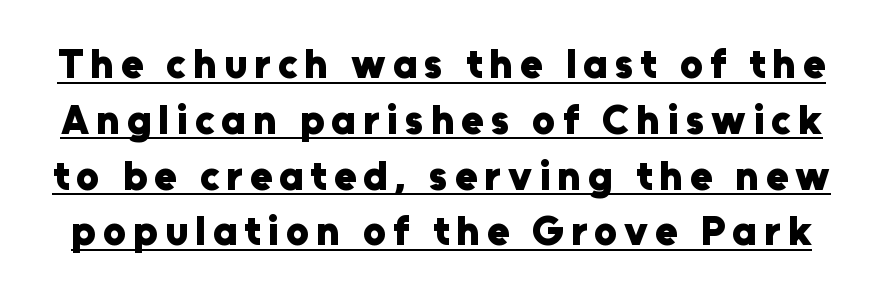
{"serif": "no", "italic": "no", "bold": "yes", "weight": "heavy", "width": "normal", "stroke_contrast": "low", "x_height": "medium", "monospaced": "no", "underline": "yes", "line_spacing": "normal", "line_spacing_ratio": 1.36, "glyph_px": 41}
